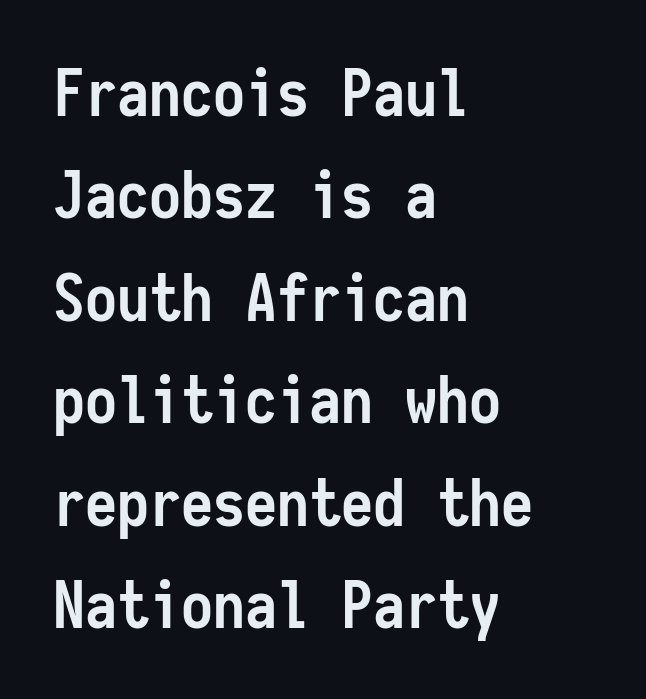
If you measured baseline to baseline, you'd find a middling distance. Horizontal alignment here is leftward, the default for most running prose. A typesetter would call this monospace, since all characters share one set width. Nope, not italic — everything's standing straight. The letters sit at their default tracking, neither squeezed nor spread.
